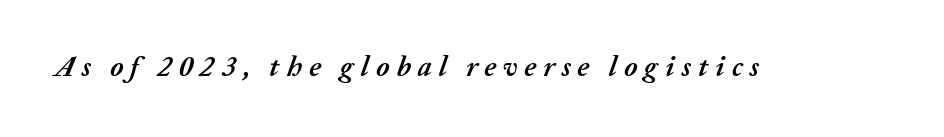
The image shows 28 px semibold type, italic (leaning right); set unusually wide letter spacing (+0.25 em), not underlined; medium stroke contrast and a medium x-height.
